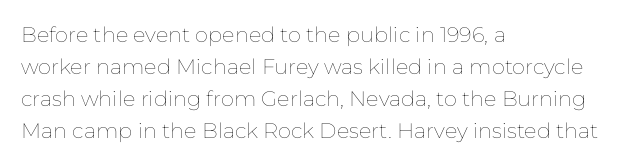
Q: Is the text bold? A: No.
Q: Is the text italic (slanted)? A: No, it is upright.
Q: Is the text underlined? A: No.
Q: How is the paragraph aligned? A: Left-aligned.
Q: Is the spacing between letters normal or unusually wide? A: Normal.
Q: Is the spacing between lines tight, normal or loose? A: Normal.
